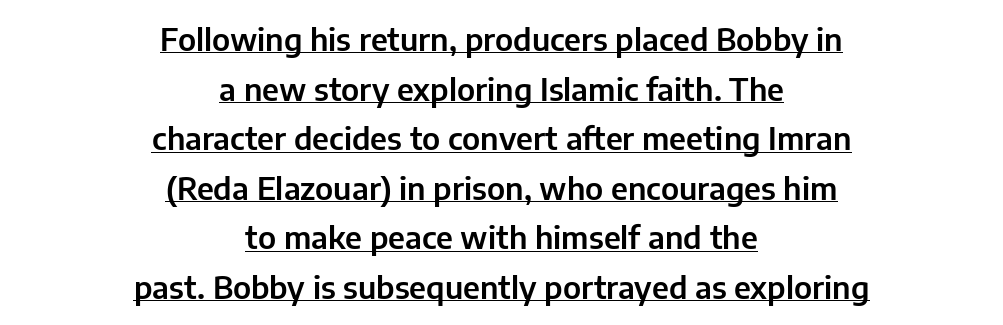
Q: Is the text italic (slanted)? A: No, it is upright.
Q: Is the typeface a serif or a sans-serif typeface? A: Sans-serif.
Q: Is the text underlined? A: Yes.
Q: How is the paragraph aligned? A: Centered.
Q: Is the spacing between letters normal or unusually wide? A: Normal.
Q: Is the spacing between lines tight, normal or loose? A: Normal.
Q: Width (condensed, normal, or wide)? A: Normal.
Q: Stroke contrast? A: Low.
Q: x-height? A: Medium.
Q: Monospaced? A: No.
